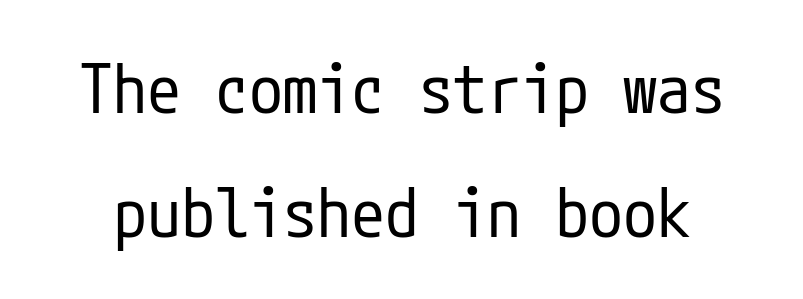
The image shows 68 px regular-weight, condensed sans-serif type, upright; set line spacing 1.83x, normal letter spacing, not underlined; low stroke contrast and a medium x-height.
